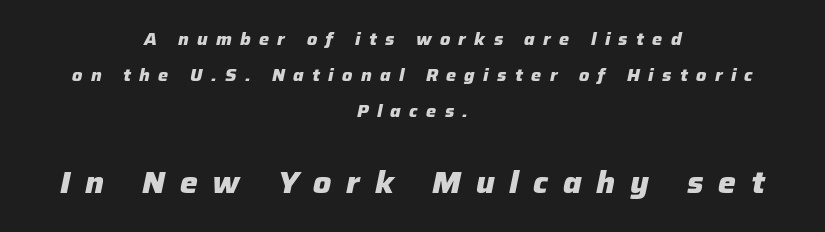
Notice how thick the strokes are: this is what a full bold looks like. The following chunk of copy outweighs the initial chunk in type size. The gaps between neighbouring characters are conspicuously large. Varying glyph widths throughout — classic text-font behaviour. Horizontal alignment here is central, giving a formal, balanced look. Descender tails drop into unmarked territory.
